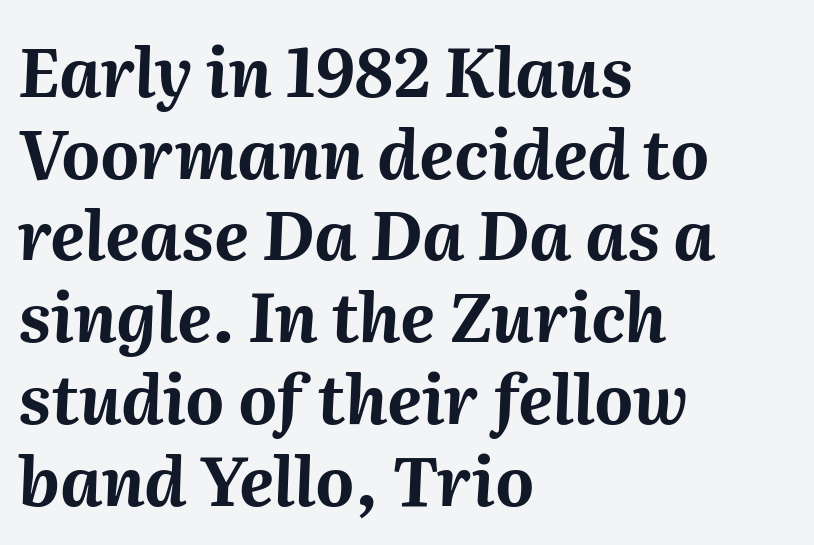
{"italic": "yes", "lean": "right", "slant_degrees": 2, "bold": "yes", "weight": "bold", "width": "normal", "stroke_contrast": "medium", "x_height": "medium", "monospaced": "no", "underline": "no", "align": "left", "line_spacing_ratio": 1.22, "letter_spacing": "normal", "letter_spacing_em": 0.0, "glyph_px": 67}
